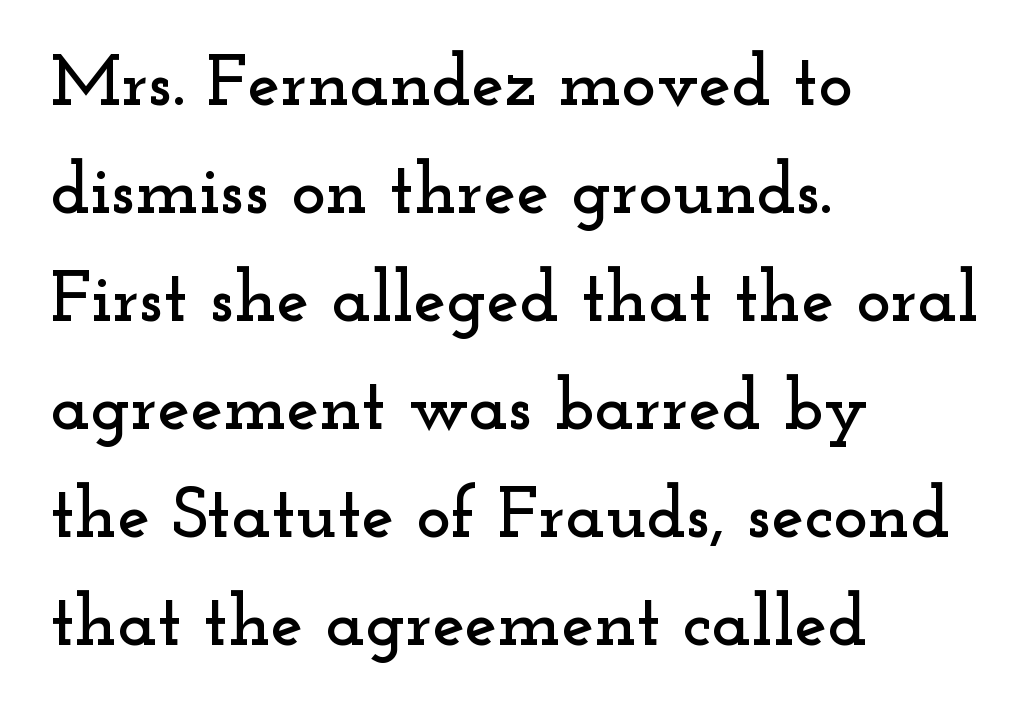
The image shows 73 px wide serif type, upright; set left-aligned, normal line spacing (1.48x), normal letter spacing, not underlined; low stroke contrast and a small x-height.
